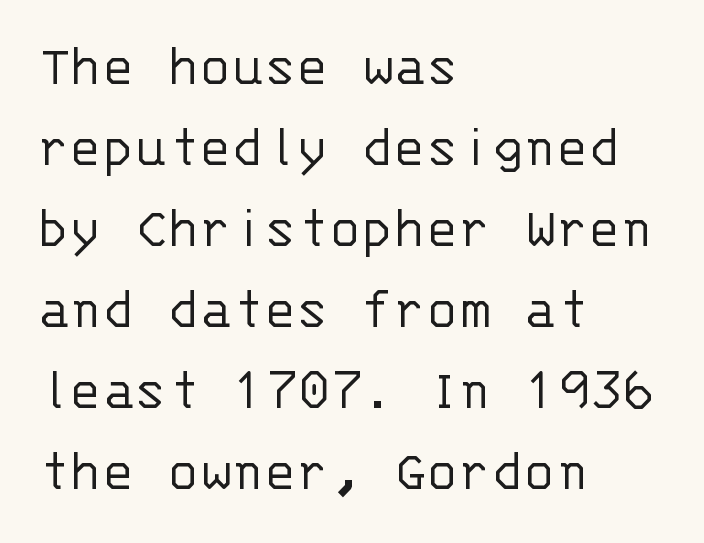
The image shows 60 px light sans-serif type, upright, monospaced; set left-aligned, normal line spacing (1.35x), normal letter spacing, not underlined; low stroke contrast and a large x-height.
